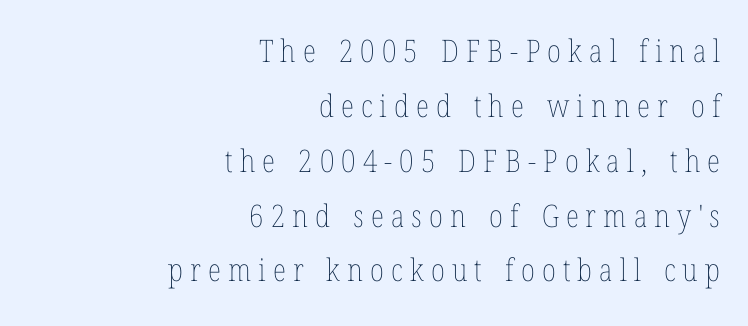
These lines are rendered in a variable-pitch font. Each stroke keeps to a modest, everyday thickness or less. Style check: upright. This rendering features lettering with no underline. The type is letterspaced generously, with wide tracking.
